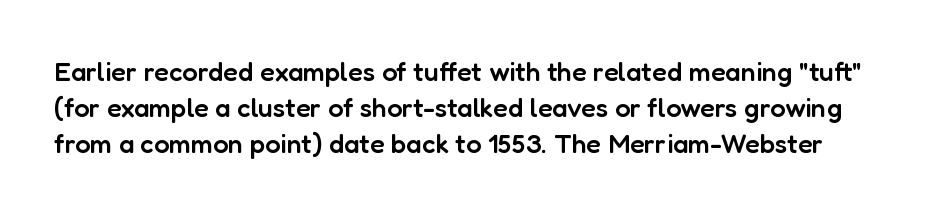
Q: Is the text bold? A: Semi-bold.
Q: Is the text italic (slanted)? A: No, it is upright.
Q: Is the text underlined? A: No.
Q: Is the spacing between letters normal or unusually wide? A: Normal.
Q: Is the spacing between lines tight, normal or loose? A: Normal.
